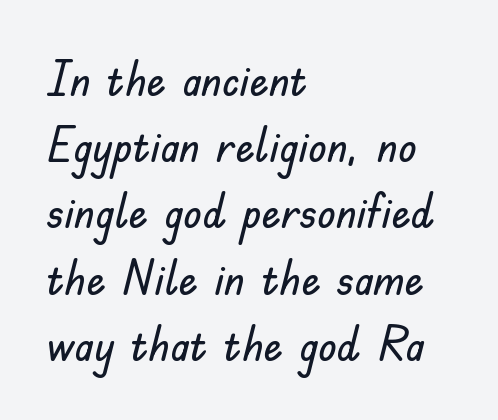
Alignment: flush left. If you measured baseline to baseline, you'd find a middling distance. A typesetter would call this proportional, since set widths differ per character. Nothing unusual about the tracking: characters are spaced as the font intends.
